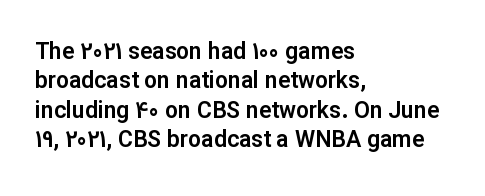
One-word summary of the alignment: left. Posture: vertical. The tracking reads as untouched default to a designer's eye. Each row of text sits above clean, open space. Does the leading feel generous? No, just average.
